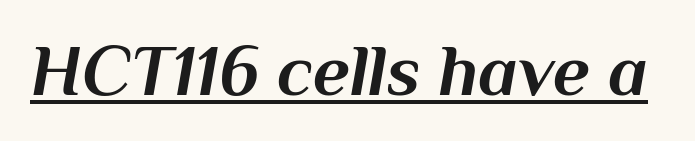
The image shows 72 px bold type, italic (leaning right); set normal letter spacing, underlined; medium stroke contrast and a medium x-height.
